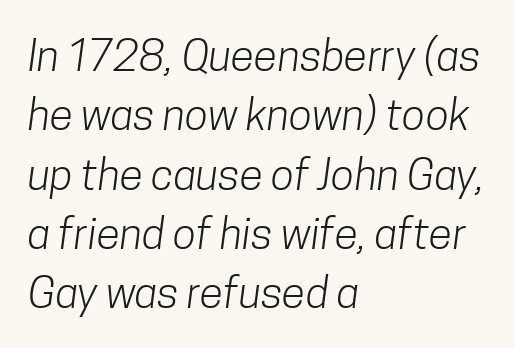
The image shows 43 px light, condensed sans-serif type; set left-aligned, normal line spacing (1.38x), normal letter spacing, not underlined; low stroke contrast and a medium x-height.
